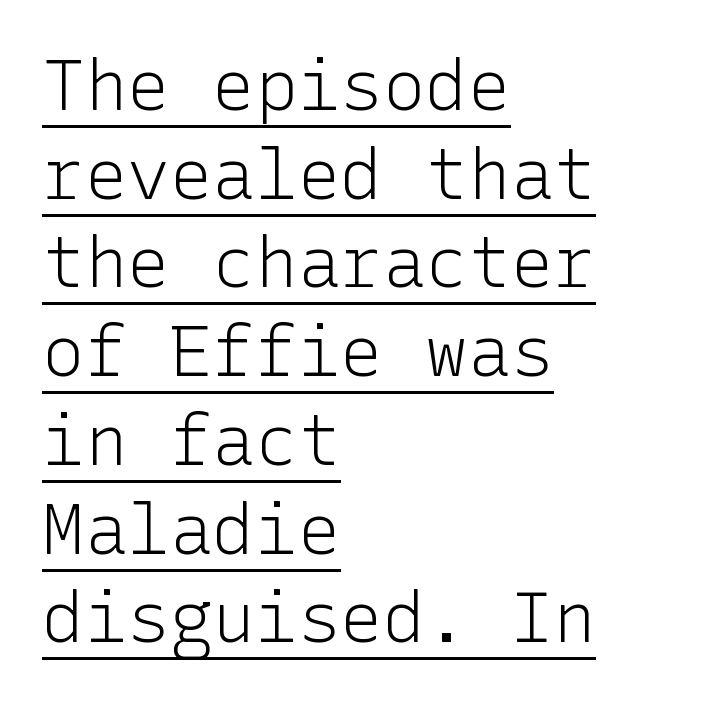
Q: Is the text bold? A: No.
Q: Is the text italic (slanted)? A: No, it is upright.
Q: Is the typeface a serif or a sans-serif typeface? A: Sans-serif.
Q: Is the text underlined? A: Yes.
Q: How is the paragraph aligned? A: Left-aligned.
Q: Is the spacing between letters normal or unusually wide? A: Normal.
Q: Is the spacing between lines tight, normal or loose? A: Normal.
Q: Width (condensed, normal, or wide)? A: Normal.
Q: Stroke contrast? A: Low.
Q: x-height? A: Medium.
